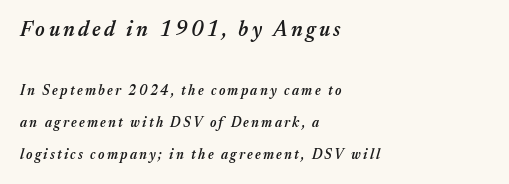
Q: Is the text bold? A: Semi-bold.
Q: Is the text italic (slanted)? A: Yes, it leans right by about 17 degrees.
Q: Is the text underlined? A: No.
Q: How is the paragraph aligned? A: Left-aligned.
Q: Is the spacing between lines tight, normal or loose? A: Loose.
Q: Which block of text is set in a larger size, the first (top) or the second (bottom)? A: The first (top) one.
